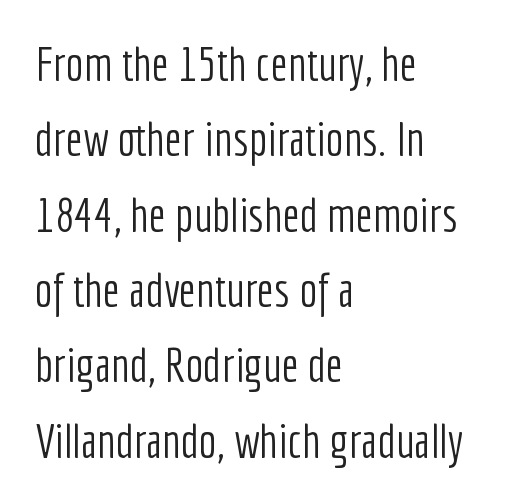
This rendering uses left alignment, leaving the right contour irregular. The type family on display is of the sans-serif kind. Lines of text with bare space underneath. Heaviness? Minimal to ordinary, like unemphasized prose.
